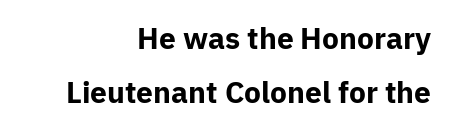
Students, this is bold: see how much ink each stroke carries. In terms of letterspacing, this is plain default setting. Note: no serifs on the glyphs. Spacing verdict: proportional, widths tailored to each character. The area under the type is left untouched. Each line ends at the same right margin while the left side varies.
